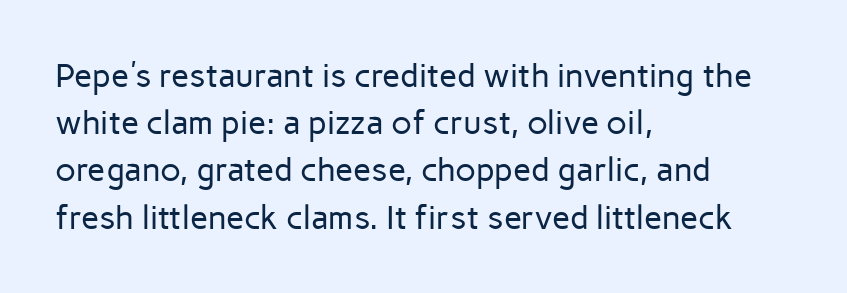
The image shows 33 px regular-weight sans-serif type, upright; set left-aligned, normal line spacing (1.43x), normal letter spacing, not underlined; low stroke contrast and a medium x-height.
